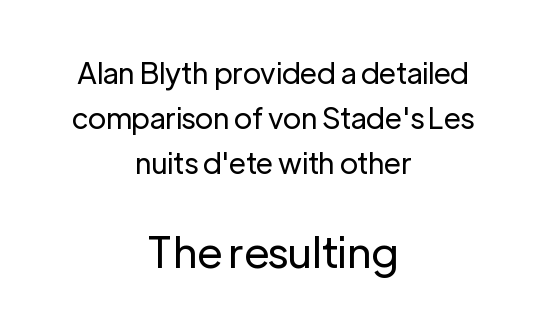
{"serif": "no", "italic": "no", "bold": "no", "weight": "regular", "width": "normal", "stroke_contrast": "low", "x_height": "medium", "monospaced": "no", "underline": "no", "align": "center", "line_spacing": "normal", "line_spacing_ratio": 1.55, "letter_spacing": "normal", "letter_spacing_em": 0.0, "larger_block": "second", "size_ratio": 1.48, "glyph_px": 43}
